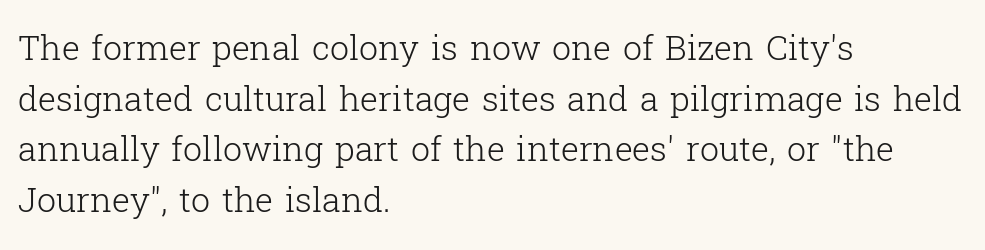
Q: Is the text bold? A: No.
Q: Is the text italic (slanted)? A: No, it is upright.
Q: Is the typeface a serif or a sans-serif typeface? A: Serif.
Q: Is the text underlined? A: No.
Q: How is the paragraph aligned? A: Left-aligned.
Q: Is the spacing between letters normal or unusually wide? A: Normal.
Q: Is the spacing between lines tight, normal or loose? A: Normal.
Q: Width (condensed, normal, or wide)? A: Normal.
Q: Stroke contrast? A: Low.
Q: x-height? A: Medium.
Q: Monospaced? A: No.
